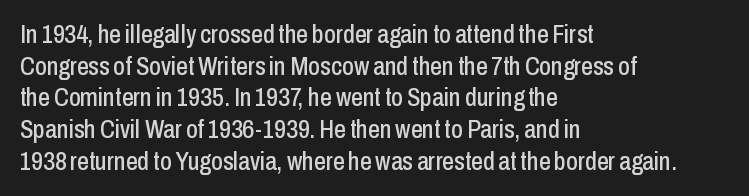
{"italic": "no", "underline": "no", "align": "left", "line_spacing_ratio": 1.22, "letter_spacing": "normal", "letter_spacing_em": 0.0, "glyph_px": 26}
